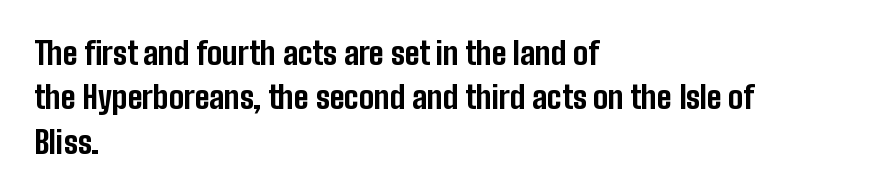
{"serif": "no", "italic": "no", "bold": "yes", "weight": "bold", "width": "condensed", "stroke_contrast": "low", "x_height": "medium", "monospaced": "no", "underline": "no", "align": "left", "line_spacing": "normal", "line_spacing_ratio": 1.43, "letter_spacing": "normal", "letter_spacing_em": 0.0, "glyph_px": 31}
